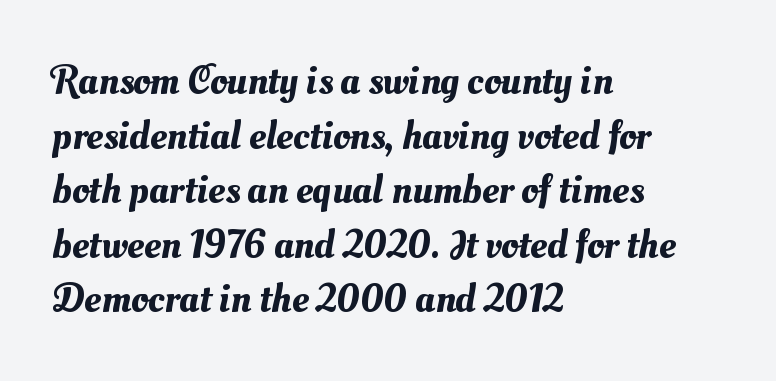
Q: Is the text underlined? A: No.
Q: How is the paragraph aligned? A: Left-aligned.
Q: Is the spacing between letters normal or unusually wide? A: Normal.
Q: Is the spacing between lines tight, normal or loose? A: Normal.
Q: Width (condensed, normal, or wide)? A: Normal.
Q: Stroke contrast? A: Medium.
Q: x-height? A: Small.
Q: Monospaced? A: No.
